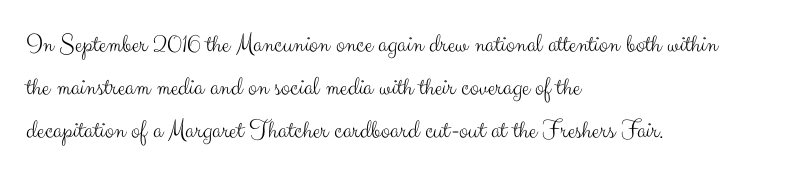
Notice how descenders clear the ascenders below comfortably — that's standard leading. Visually the block forms a straight wall on the left and a jagged coastline on the right. Descenders hang freely into open space. The type is set solid horizontally, with unmodified tracking. Heft: none added — not bold.
